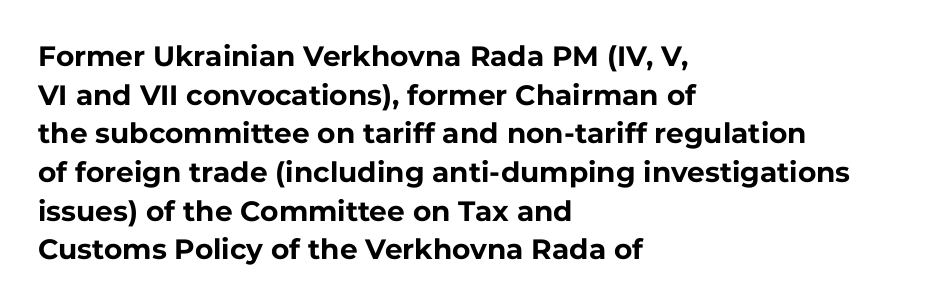
Q: Is the text bold? A: Yes.
Q: Is the text italic (slanted)? A: No, it is upright.
Q: Is the typeface a serif or a sans-serif typeface? A: Sans-serif.
Q: Is the text underlined? A: No.
Q: How is the paragraph aligned? A: Left-aligned.
Q: Is the spacing between letters normal or unusually wide? A: Normal.
Q: Is the spacing between lines tight, normal or loose? A: Normal.
Q: Width (condensed, normal, or wide)? A: Normal.
Q: Stroke contrast? A: Low.
Q: x-height? A: Medium.
Q: Monospaced? A: No.
